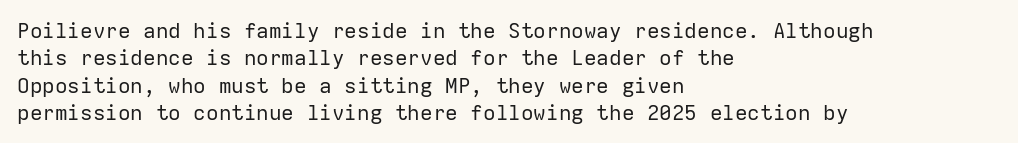
{"italic": "no", "bold": "no", "underline": "no", "align": "left", "line_spacing": "normal", "line_spacing_ratio": 1.3, "letter_spacing": "normal", "letter_spacing_em": 0.0, "glyph_px": 21}
